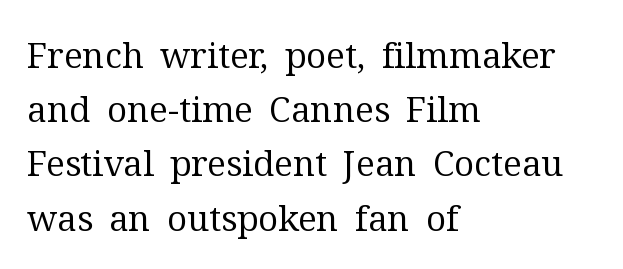
{"serif": "yes", "italic": "no", "bold": "no", "weight": "regular", "width": "normal", "stroke_contrast": "medium", "x_height": "medium", "monospaced": "no", "underline": "no", "align": "left", "line_spacing": "normal", "line_spacing_ratio": 1.55, "letter_spacing": "normal", "letter_spacing_em": 0.0, "glyph_px": 35}
